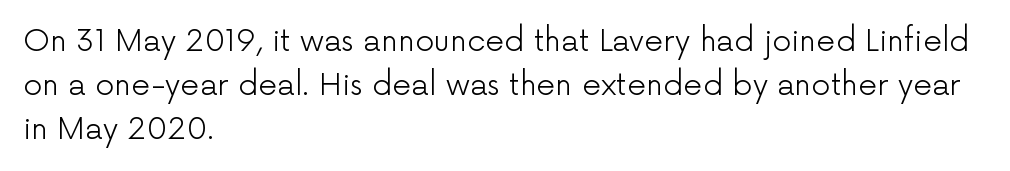
Q: Is the text bold? A: No.
Q: Is the text italic (slanted)? A: No, it is upright.
Q: Is the typeface a serif or a sans-serif typeface? A: Sans-serif.
Q: Is the text underlined? A: No.
Q: How is the paragraph aligned? A: Left-aligned.
Q: Is the spacing between letters normal or unusually wide? A: Normal.
Q: Is the spacing between lines tight, normal or loose? A: Normal.
Q: Width (condensed, normal, or wide)? A: Normal.
Q: Stroke contrast? A: Low.
Q: x-height? A: Medium.
Q: Monospaced? A: No.
